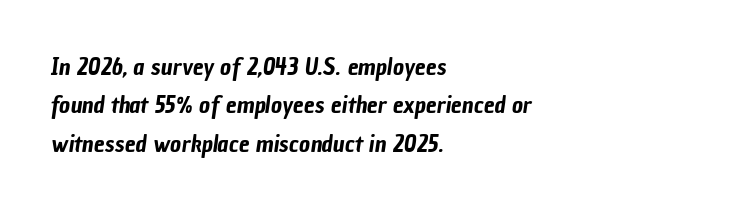
The image shows 24 px text type; set left-aligned, normal line spacing (1.6x), normal letter spacing, not underlined.
